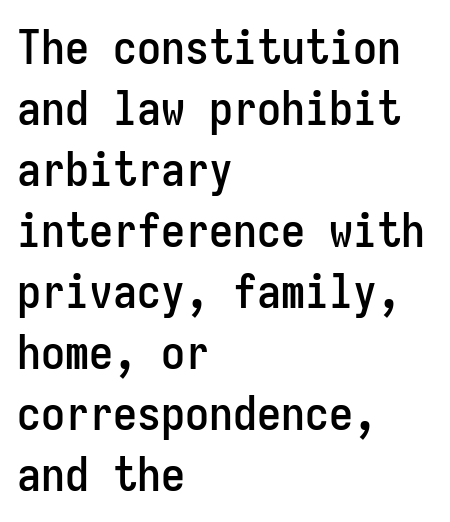
{"serif": "no", "italic": "no", "width": "condensed", "stroke_contrast": "low", "x_height": "medium", "monospaced": "yes", "underline": "no", "align": "left", "line_spacing": "normal", "line_spacing_ratio": 1.27, "letter_spacing": "normal", "letter_spacing_em": 0.0, "glyph_px": 48}
